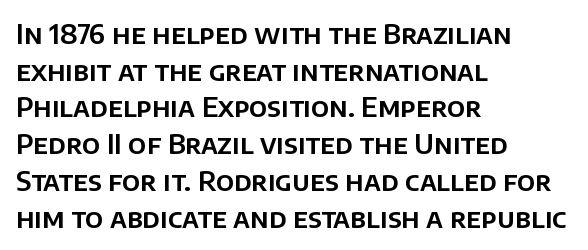
Q: Is the text italic (slanted)? A: No, it is upright.
Q: Is the text underlined? A: No.
Q: How is the paragraph aligned? A: Left-aligned.
Q: Is the spacing between letters normal or unusually wide? A: Normal.
Q: Is the spacing between lines tight, normal or loose? A: Normal.
